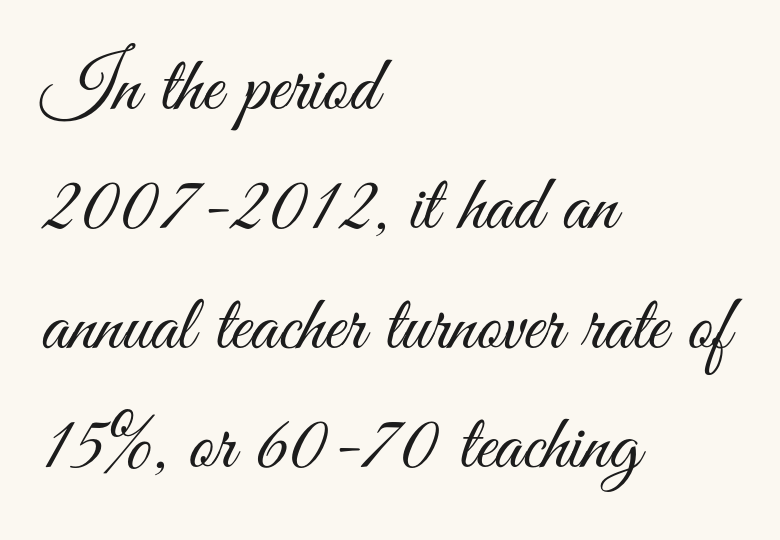
The image shows 79 px light, condensed sans-serif type; set left-aligned, normal line spacing (1.51x), normal letter spacing, not underlined; medium stroke contrast and a small x-height.
